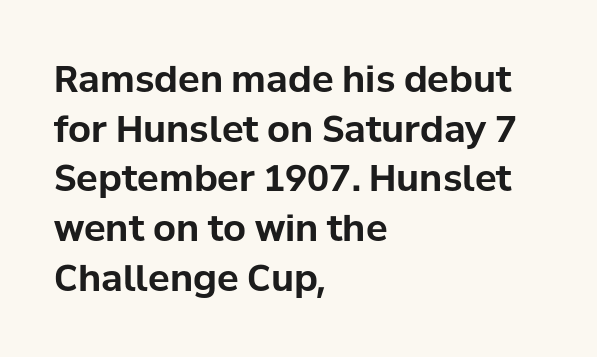
Q: Is the text bold? A: Yes.
Q: Is the text italic (slanted)? A: No, it is upright.
Q: Is the typeface a serif or a sans-serif typeface? A: Sans-serif.
Q: Is the text underlined? A: No.
Q: How is the paragraph aligned? A: Left-aligned.
Q: Is the spacing between letters normal or unusually wide? A: Normal.
Q: Is the spacing between lines tight, normal or loose? A: Normal.
Q: Width (condensed, normal, or wide)? A: Normal.
Q: Stroke contrast? A: Low.
Q: x-height? A: Medium.
Q: Monospaced? A: No.
